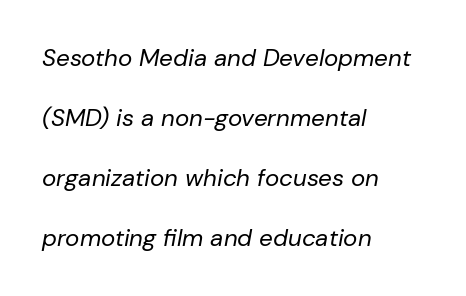
Q: Is the text bold? A: No.
Q: Is the text italic (slanted)? A: Yes, it leans right by about 10 degrees.
Q: Is the text underlined? A: No.
Q: How is the paragraph aligned? A: Left-aligned.
Q: Is the spacing between letters normal or unusually wide? A: Normal.
Q: Is the spacing between lines tight, normal or loose? A: Loose.
